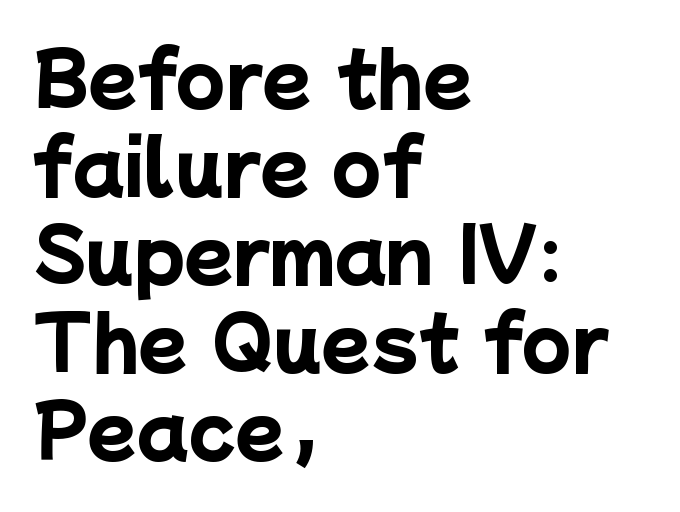
Q: Is the text bold? A: Yes.
Q: Is the typeface a serif or a sans-serif typeface? A: Sans-serif.
Q: Is the text underlined? A: No.
Q: How is the paragraph aligned? A: Left-aligned.
Q: Is the spacing between letters normal or unusually wide? A: Normal.
Q: Width (condensed, normal, or wide)? A: Normal.
Q: Stroke contrast? A: Low.
Q: x-height? A: Medium.
Q: Monospaced? A: No.
